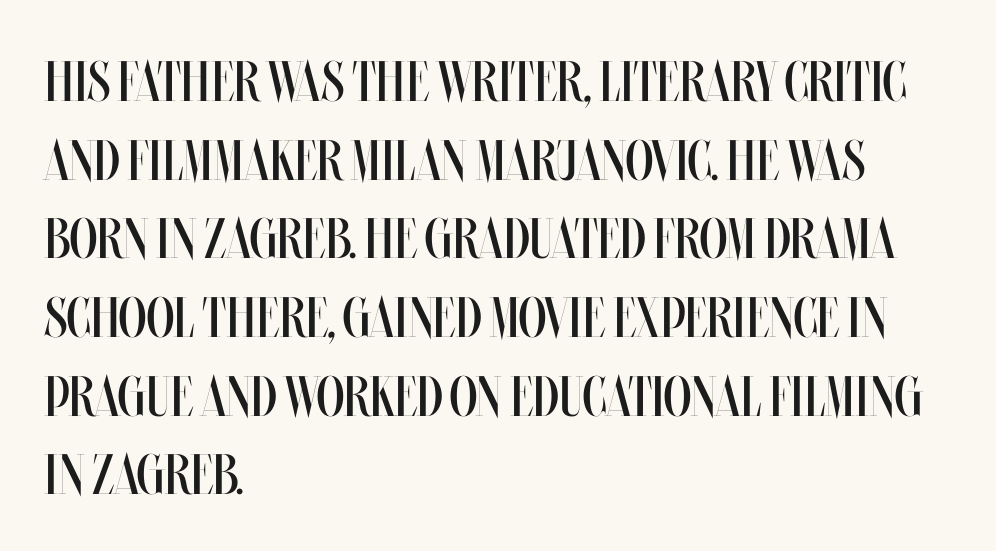
Is this a heavy cut? Hardly; it is regular or lighter. Typeset ragged right — the left edge is the straight one. The space beneath each line is pristine and unruled. How would I describe the line gaps? Plain and ordinary. Character widths vary here, with narrow letters taking less room than wide ones.
